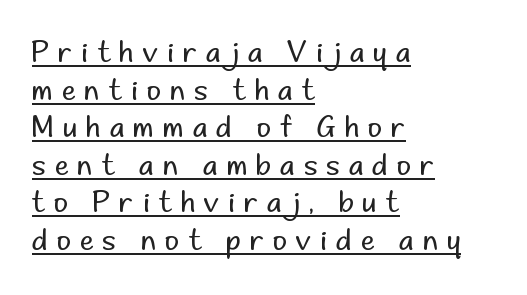
Reading down the column, the eye jumps a familiar distance to each next line. Like a heading marked for emphasis, these lines bear an underscore. The text was rendered using a sans face with plain stroke endings. Is the type heavy? It reads as light-to-regular instead.
